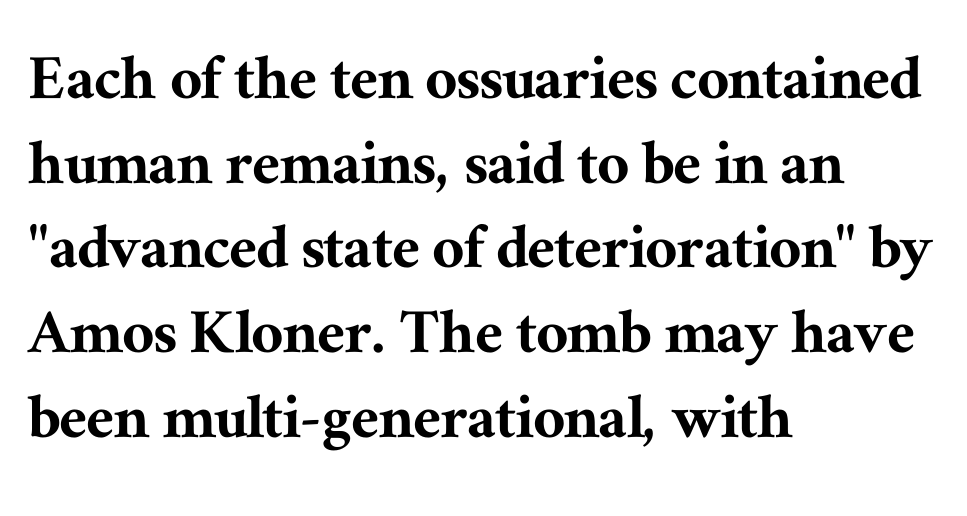
This rendering leaves character spacing at its baseline value. Little horizontal feet cap the strokes, marking this as serif type. Spacing verdict: proportional, widths tailored to each character. The lettering stays uniformly vertical, giving the passage a roman look. Visually the block forms a straight wall on the left and a jagged coastline on the right.
